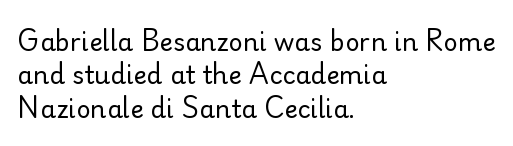
{"italic": "no", "bold": "no", "underline": "no", "align": "left", "line_spacing": "normal", "line_spacing_ratio": 1.34, "letter_spacing": "normal", "letter_spacing_em": 0.0, "glyph_px": 25}
